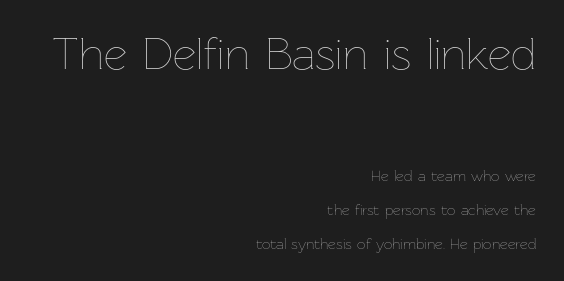
Right-aligned paragraph, ragged on the left. Glance below the letters and you will spot only blank space. Ascenders rise straight up at ninety degrees. Glyph-to-glyph distance matches everyday printed text. The rendering uses a large line-height, opening up the rows.
